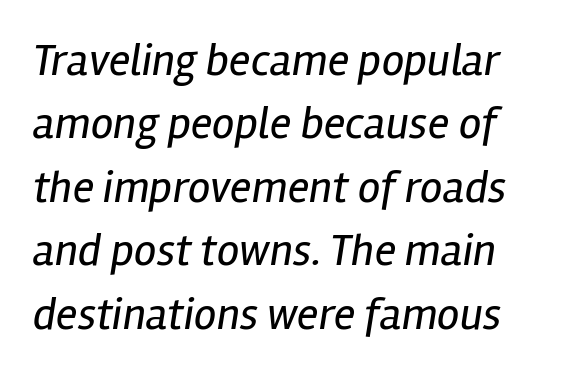
The letters sit at their default tracking, neither squeezed nor spread. Unmarked baselines from the first word to the last. Emphasis-style slanted type is in use. Is this a heavy cut? Hardly; it is regular or lighter. In terms of leading, this rendering sits right in the middle. Proportional: the letters do not fall into vertical columns.
